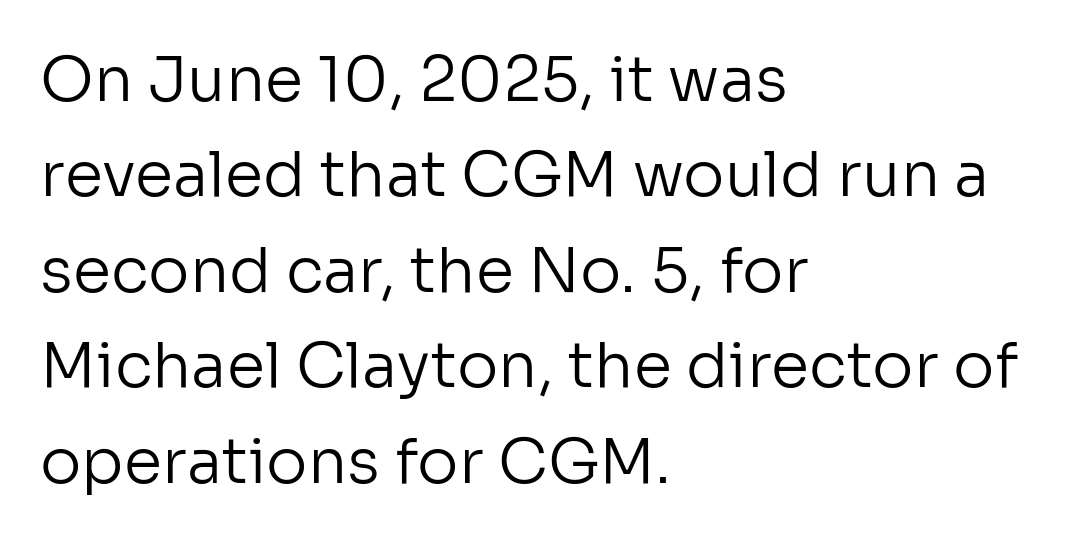
Q: Is the text bold? A: No.
Q: Is the text italic (slanted)? A: No, it is upright.
Q: Is the typeface a serif or a sans-serif typeface? A: Sans-serif.
Q: Is the text underlined? A: No.
Q: How is the paragraph aligned? A: Left-aligned.
Q: Is the spacing between letters normal or unusually wide? A: Normal.
Q: Is the spacing between lines tight, normal or loose? A: Normal.
Q: Width (condensed, normal, or wide)? A: Normal.
Q: Stroke contrast? A: Low.
Q: x-height? A: Medium.
Q: Monospaced? A: No.
